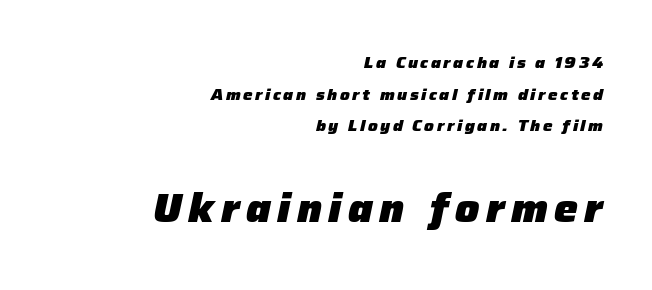
Typesetter's note — lower block bumped up in size, upper block left smaller. Its strokes are broad and dark, the hallmark of bold type. A typesetter would call this proportional, since set widths differ per character. The font's italic variant was chosen for this text. The compositor pushed each line to the right boundary. The zone under the glyphs is completely vacant.
